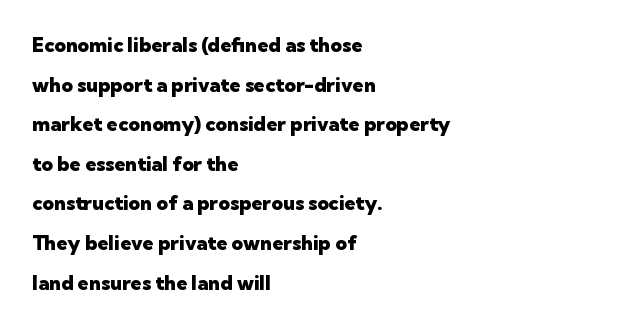
{"italic": "no", "bold": "yes", "underline": "no", "align": "left", "line_spacing": "loose", "line_spacing_ratio": 1.98, "letter_spacing": "normal", "letter_spacing_em": 0.0, "glyph_px": 20}
